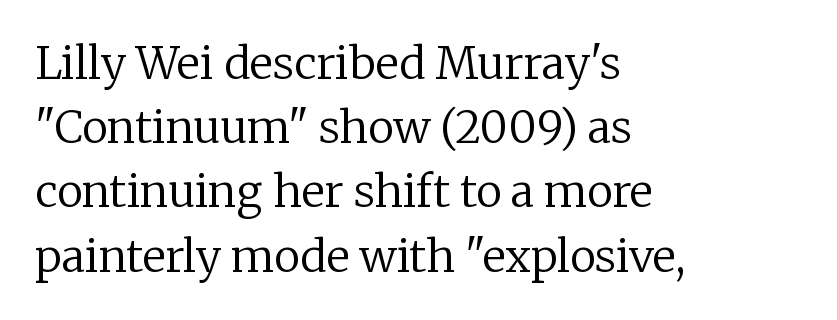
Serifs: yes, visible at the terminals of the letterforms. The ragged edge is on the right, which tells us the setting is flush left. Glance below the letters and you will spot only blank space. Every character sits straight up, as roman type does.
